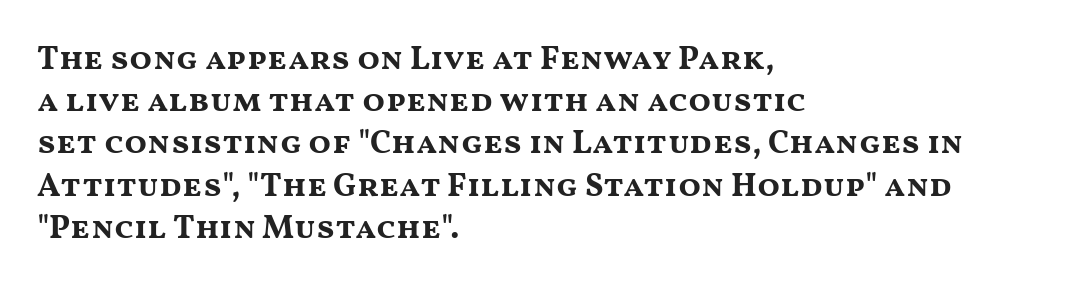
Words appear dense and cohesive because spacing is normal. Quick note: interline space is typical. The lettering holds an erect, upright posture throughout. These lines are rendered in a variable-pitch font. Underline: absent. Typographically, this falls in the sans-serif category.
